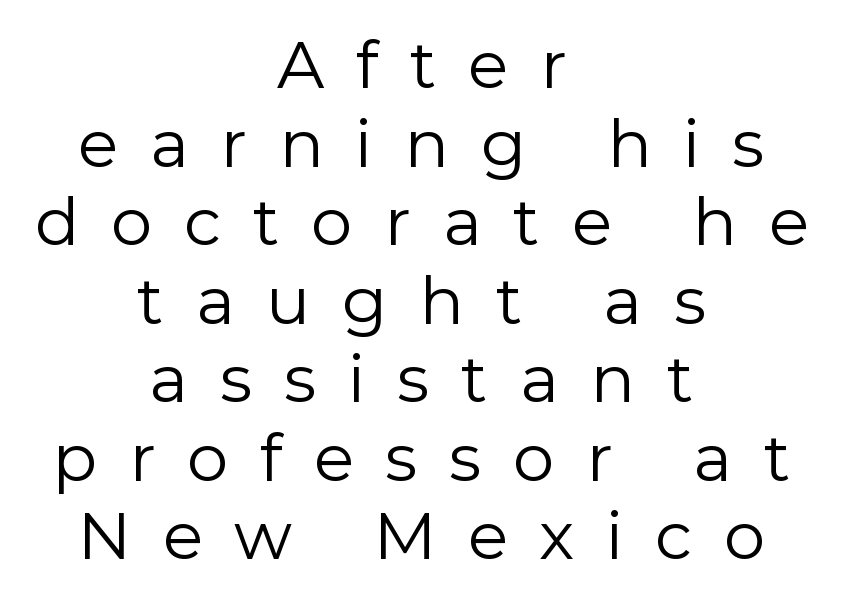
Q: Is the text bold? A: No.
Q: Is the text italic (slanted)? A: No, it is upright.
Q: Is the typeface a serif or a sans-serif typeface? A: Sans-serif.
Q: Is the text underlined? A: No.
Q: How is the paragraph aligned? A: Centered.
Q: Is the spacing between letters normal or unusually wide? A: Unusually wide.
Q: Width (condensed, normal, or wide)? A: Normal.
Q: x-height? A: Medium.
Q: Monospaced? A: No.
